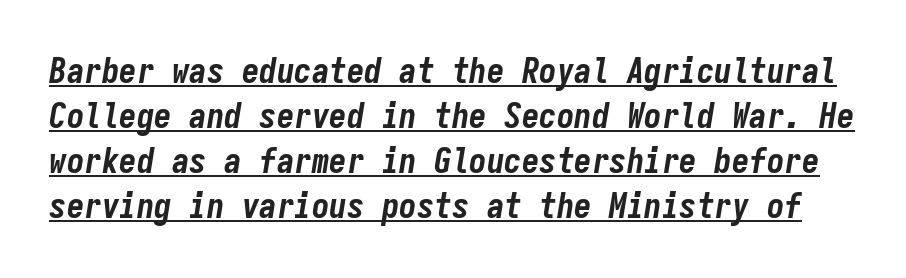
{"italic": "yes", "lean": "right", "slant_degrees": 9, "bold": "yes", "weight": "bold", "width": "condensed", "stroke_contrast": "low", "x_height": "medium", "monospaced": "yes", "underline": "yes", "line_spacing": "normal", "line_spacing_ratio": 1.29, "letter_spacing": "normal", "letter_spacing_em": 0.0, "glyph_px": 35}
